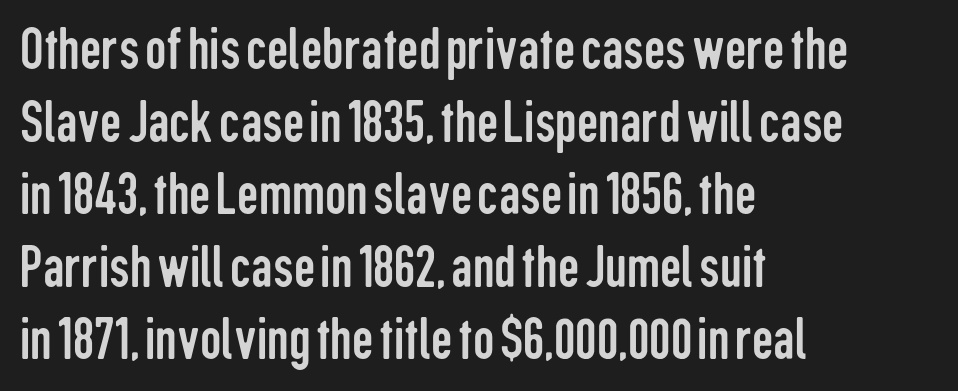
The image shows 60 px regular-weight, condensed sans-serif type, upright; set left-aligned, line spacing 1.21x, normal letter spacing, not underlined; low stroke contrast and a medium x-height.
